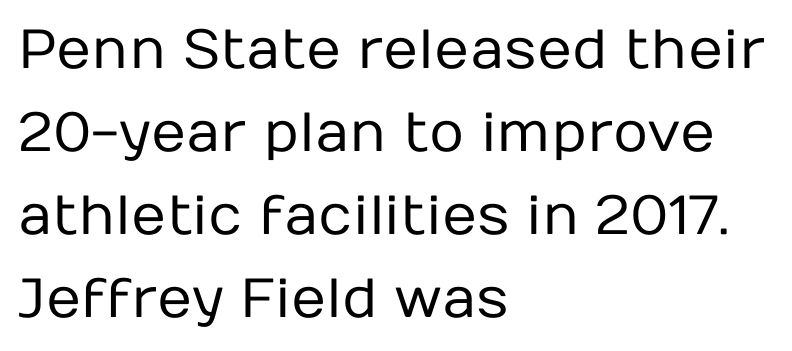
{"serif": "no", "italic": "no", "bold": "no", "weight": "regular", "width": "normal", "stroke_contrast": "low", "x_height": "medium", "monospaced": "no", "underline": "no", "align": "left", "line_spacing": "normal", "line_spacing_ratio": 1.51, "letter_spacing": "normal", "letter_spacing_em": 0.0, "glyph_px": 55}
